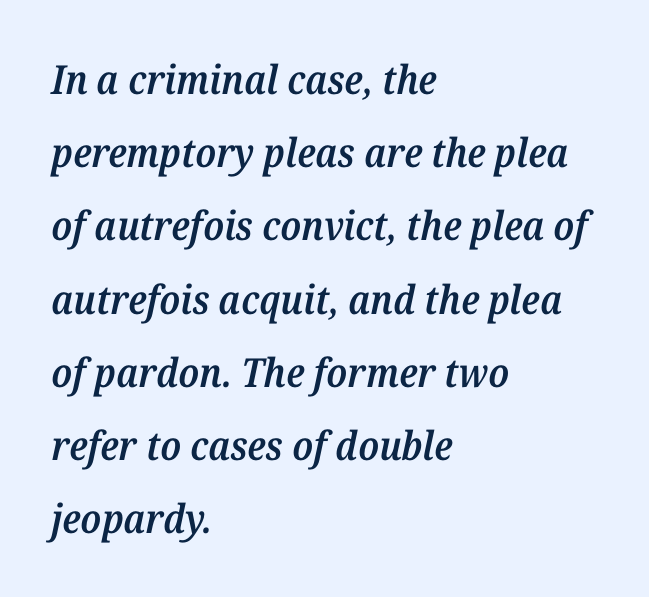
{"serif": "yes", "italic": "yes", "lean": "right", "slant_degrees": 12, "bold": "semi", "weight": "semibold", "width": "normal", "stroke_contrast": "medium", "x_height": "medium", "monospaced": "no", "underline": "no", "align": "left", "line_spacing_ratio": 1.83, "letter_spacing": "normal", "letter_spacing_em": 0.0, "glyph_px": 40}
